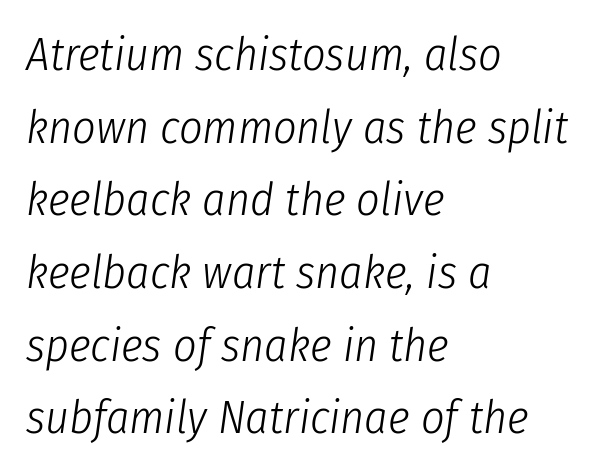
The image shows 46 px light, condensed type, italic (leaning right); set left-aligned, normal line spacing (1.58x), normal letter spacing, not underlined; low stroke contrast and a medium x-height.
